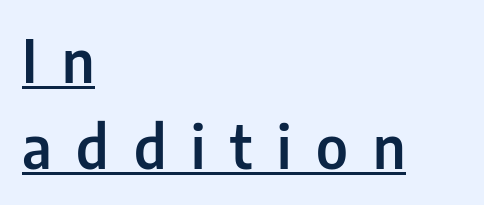
Q: Is the text bold? A: Semi-bold.
Q: Is the text italic (slanted)? A: No, it is upright.
Q: Is the typeface a serif or a sans-serif typeface? A: Sans-serif.
Q: Is the text underlined? A: Yes.
Q: How is the paragraph aligned? A: Left-aligned.
Q: Is the spacing between letters normal or unusually wide? A: Unusually wide.
Q: Is the spacing between lines tight, normal or loose? A: Normal.
Q: Width (condensed, normal, or wide)? A: Condensed.
Q: Stroke contrast? A: Low.
Q: x-height? A: Medium.
Q: Monospaced? A: No.
